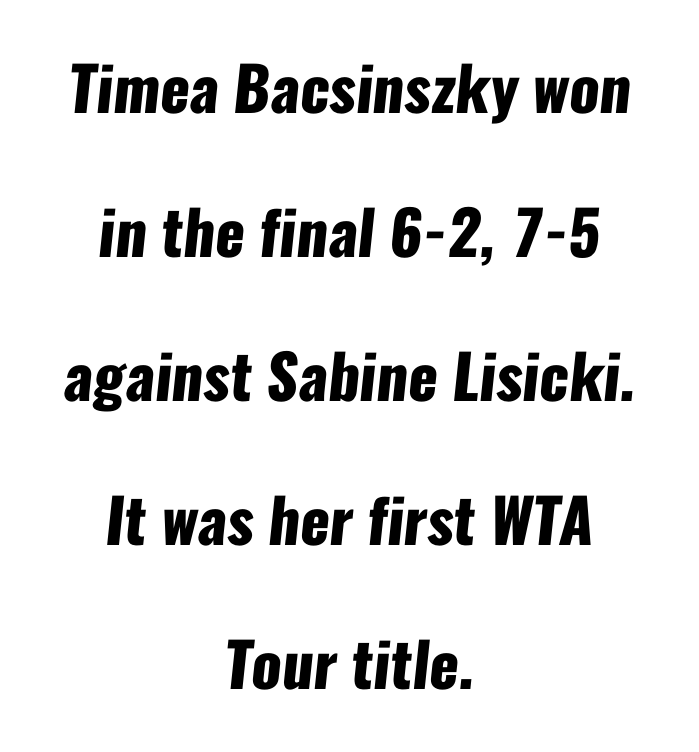
Clear beneath every line of the passage. A typesetter would call this proportional, since set widths differ per character. Each word holds together tightly as a unit, with standard inter-letter gaps. The font is running at its bold setting. Does the type have serifs? No, each stem ends abruptly.
